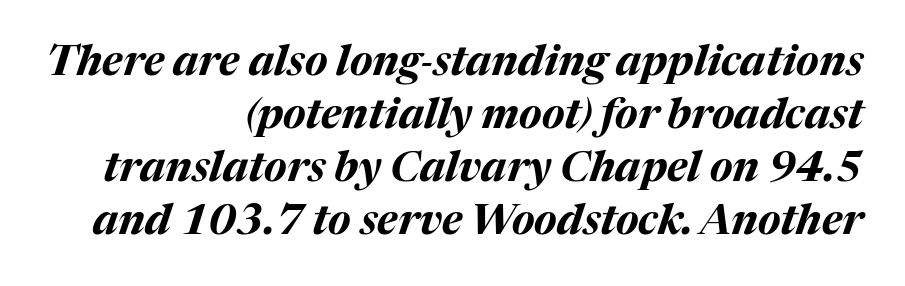
The image shows 42 px bold type, italic (leaning right); set right-aligned, normal line spacing (1.26x), normal letter spacing, not underlined; medium stroke contrast and a medium x-height.
